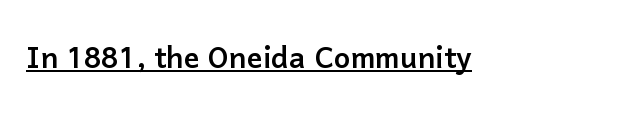
Tracking value appears to be zero — textbook default spacing. Note the varied advance widths — an 'i' is clearly narrower than an 'm'. A continuous stroke trails under the words, as in a hyperlink. It's the straight-up-and-down kind of type.
